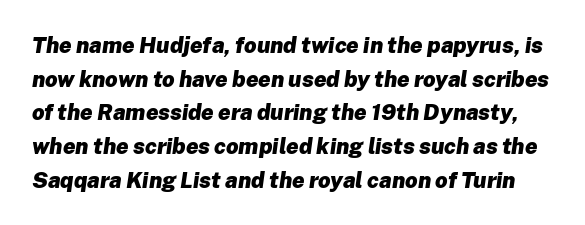
Q: Is the text bold? A: Yes.
Q: Is the text italic (slanted)? A: Yes, it leans right by about 8 degrees.
Q: Is the text underlined? A: No.
Q: Is the spacing between letters normal or unusually wide? A: Normal.
Q: Is the spacing between lines tight, normal or loose? A: Normal.
